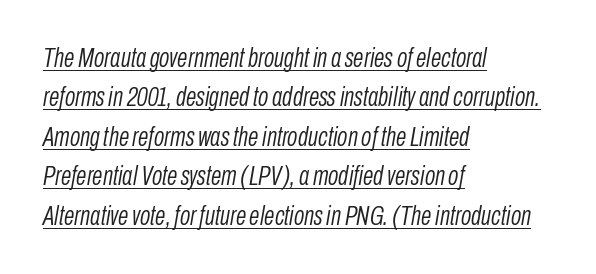
The image shows 27 px text type, italic (leaning right); set left-aligned, normal line spacing (1.46x), normal letter spacing, underlined.
